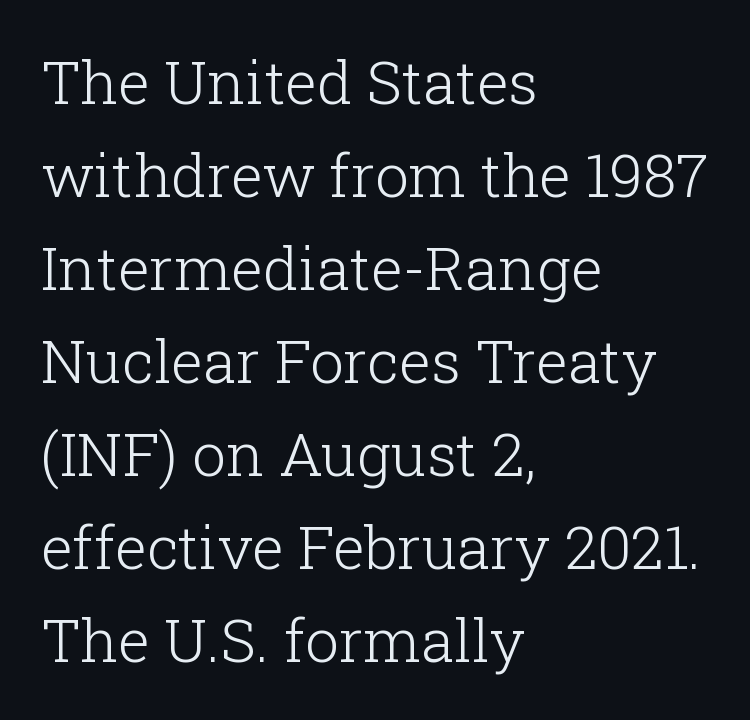
Q: Is the text bold? A: No.
Q: Is the text italic (slanted)? A: No, it is upright.
Q: Is the typeface a serif or a sans-serif typeface? A: Serif.
Q: Is the text underlined? A: No.
Q: How is the paragraph aligned? A: Left-aligned.
Q: Is the spacing between letters normal or unusually wide? A: Normal.
Q: Is the spacing between lines tight, normal or loose? A: Normal.
Q: Width (condensed, normal, or wide)? A: Normal.
Q: Stroke contrast? A: Low.
Q: x-height? A: Medium.
Q: Monospaced? A: No.
